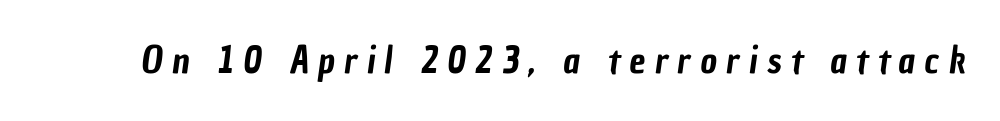
{"serif": "no", "width": "condensed", "stroke_contrast": "low", "x_height": "medium", "monospaced": "no", "underline": "no", "letter_spacing": "wide", "letter_spacing_em": 0.26, "glyph_px": 36}
